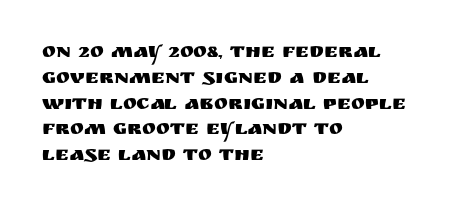
Underline: absent. This rendering uses left alignment, leaving the right contour irregular. A typesetter would mark this as roman, not italic. In terms of letterspacing, this is plain default setting.
